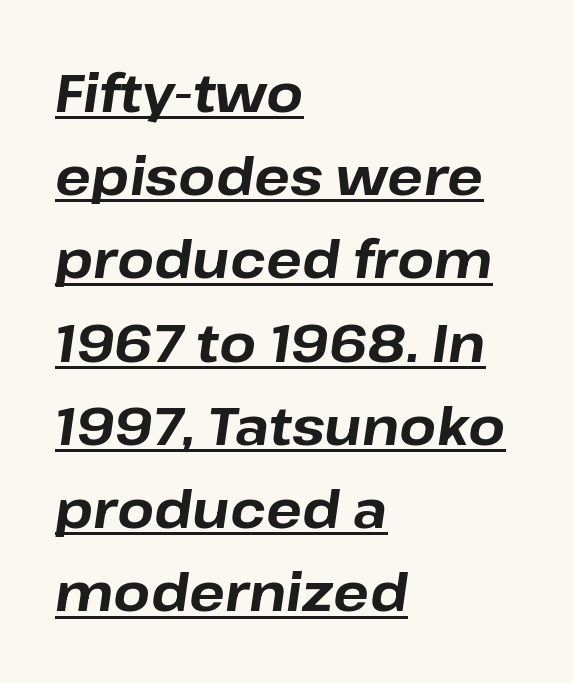
Q: Is the text bold? A: Yes.
Q: Is the text italic (slanted)? A: Yes, it leans right by about 8 degrees.
Q: Is the text underlined? A: Yes.
Q: How is the paragraph aligned? A: Left-aligned.
Q: Is the spacing between letters normal or unusually wide? A: Normal.
Q: Is the spacing between lines tight, normal or loose? A: Normal.
Q: Width (condensed, normal, or wide)? A: Normal.
Q: Stroke contrast? A: Low.
Q: x-height? A: Medium.
Q: Monospaced? A: No.
